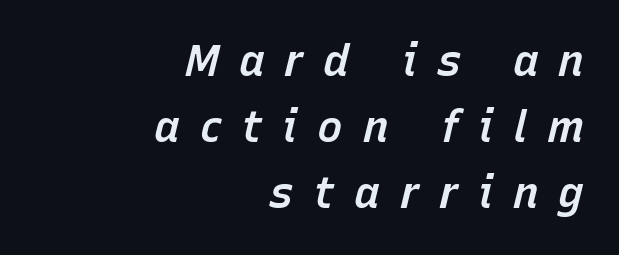
{"italic": "yes", "lean": "right", "slant_degrees": 15, "bold": "semi", "weight": "semibold", "width": "normal", "stroke_contrast": "low", "x_height": "medium", "monospaced": "no", "underline": "no", "align": "right", "line_spacing": "normal", "line_spacing_ratio": 1.54, "letter_spacing": "wide", "letter_spacing_em": 0.46, "glyph_px": 43}
